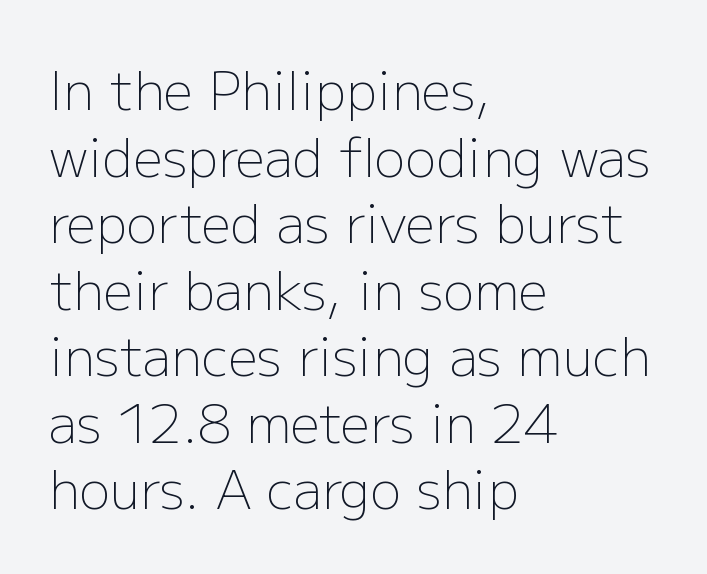
This sample uses a sans-serif face. Just letters on the line, the space beneath them empty. Here the designer chose a conventional face with non-uniform glyph widths. Observe the ordinary spacing: letters are neighbours, not strangers. This is roman type, the default non-slanted kind. Honestly, the row spacing looks completely unremarkable.
